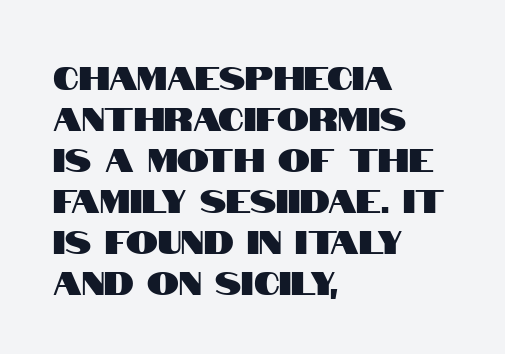
The image shows 32 px condensed sans-serif type, upright; set left-aligned, normal line spacing (1.28x), normal letter spacing, not underlined; high stroke contrast and a large x-height.
